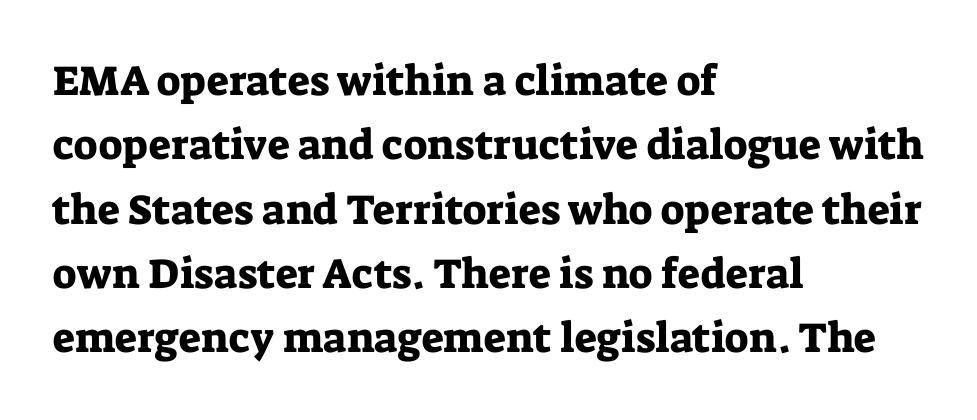
The image shows 42 px serif type, upright; set left-aligned, normal line spacing (1.53x), normal letter spacing, not underlined; low stroke contrast and a medium x-height.
